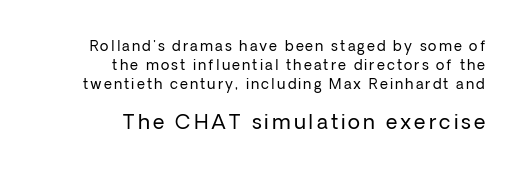
The image shows 20 px text type, upright; set right-aligned, normal line spacing (1.37x), not underlined; the second (bottom) block is 1.43x larger.
